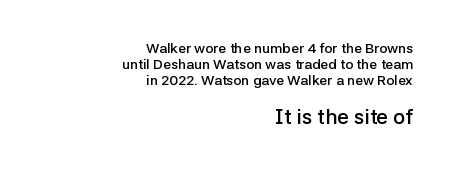
The block of text is dense from top to bottom, with scant space between rows. Rendered with straight, roman letterforms. The characters look somewhat weighty, a semibold short of true bold. The letters sit at their default tracking, neither squeezed nor spread.
